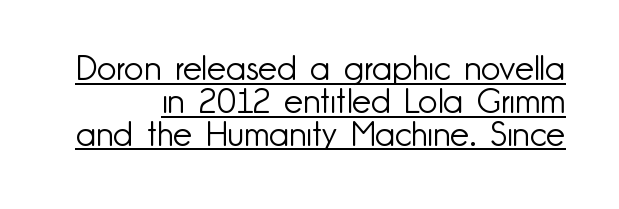
Q: Is the text bold? A: No.
Q: Is the text italic (slanted)? A: No, it is upright.
Q: Is the typeface a serif or a sans-serif typeface? A: Sans-serif.
Q: Is the text underlined? A: Yes.
Q: Is the spacing between letters normal or unusually wide? A: Normal.
Q: Is the spacing between lines tight, normal or loose? A: Tight.
Q: Width (condensed, normal, or wide)? A: Normal.
Q: Stroke contrast? A: Low.
Q: x-height? A: Small.
Q: Monospaced? A: No.
